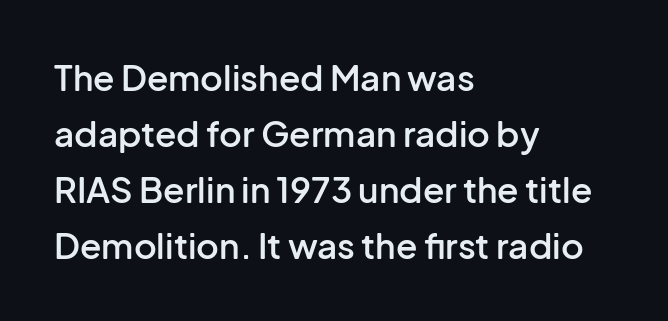
This rendering features lettering with no underline. This is roman type, the default non-slanted kind. Caption: multi-line text, flush left, ragged right. Nobody touched the tracking dial on this one.
